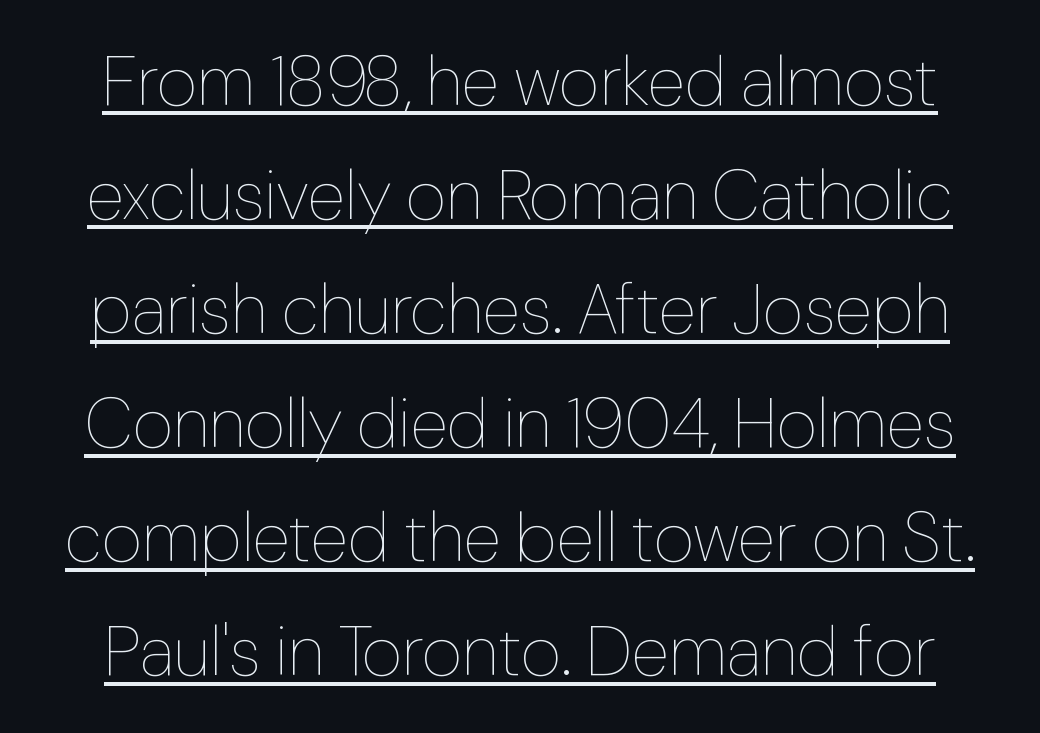
The words here are underlined. Does the leading feel generous? No, just average. The typography opts for an upright posture over an oblique one. Tracking here is standard; glyphs follow each other at the usual distance.
